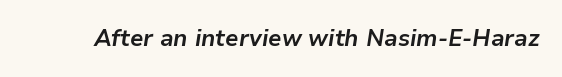
Set as a true bold cut, around the 700 mark. A typesetter would mark this as italic. Anything drawn beneath the words? Only blank space. Default kerning and tracking; the words read as compact shapes.
